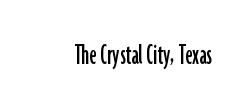
Q: Is the text italic (slanted)? A: No, it is upright.
Q: Is the typeface a serif or a sans-serif typeface? A: Sans-serif.
Q: Is the text underlined? A: No.
Q: Is the spacing between letters normal or unusually wide? A: Normal.
Q: Width (condensed, normal, or wide)? A: Condensed.
Q: Stroke contrast? A: Low.
Q: x-height? A: Medium.
Q: Monospaced? A: No.
